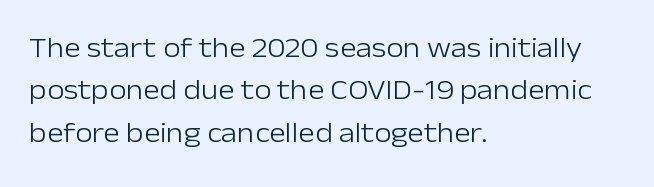
Q: Is the text bold? A: No.
Q: Is the text italic (slanted)? A: No, it is upright.
Q: Is the typeface a serif or a sans-serif typeface? A: Sans-serif.
Q: Is the text underlined? A: No.
Q: How is the paragraph aligned? A: Left-aligned.
Q: Is the spacing between letters normal or unusually wide? A: Normal.
Q: Is the spacing between lines tight, normal or loose? A: Normal.
Q: Width (condensed, normal, or wide)? A: Normal.
Q: Stroke contrast? A: Low.
Q: x-height? A: Medium.
Q: Monospaced? A: No.
